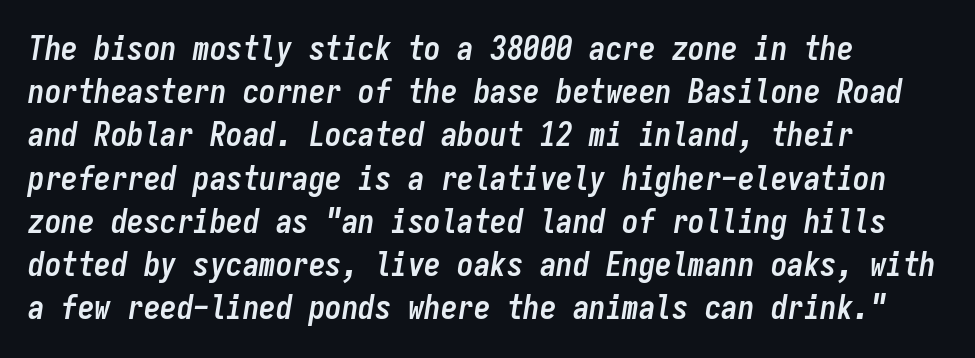
The image shows 33 px semibold, condensed type, italic (leaning right), monospaced; set left-aligned, normal line spacing (1.31x), normal letter spacing, not underlined; low stroke contrast and a medium x-height.
